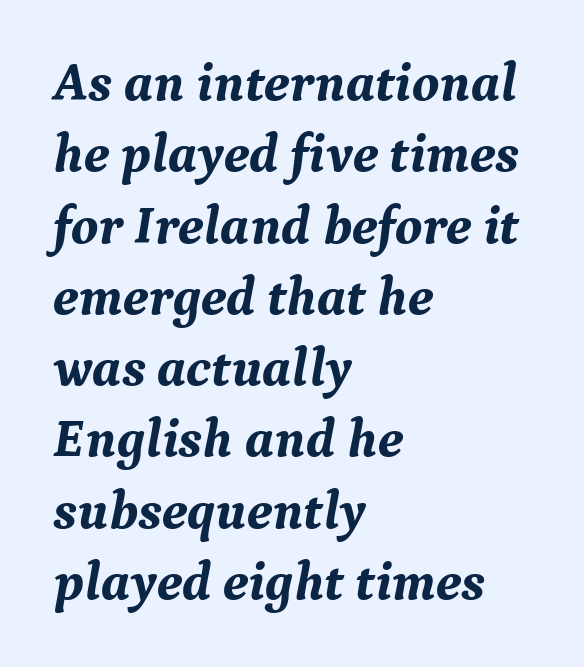
{"serif": "yes", "italic": "yes", "lean": "right", "slant_degrees": 9, "bold": "yes", "weight": "bold", "width": "normal", "stroke_contrast": "medium", "x_height": "medium", "monospaced": "no", "underline": "no", "align": "left", "line_spacing": "normal", "line_spacing_ratio": 1.32, "letter_spacing": "normal", "letter_spacing_em": 0.0, "glyph_px": 54}
